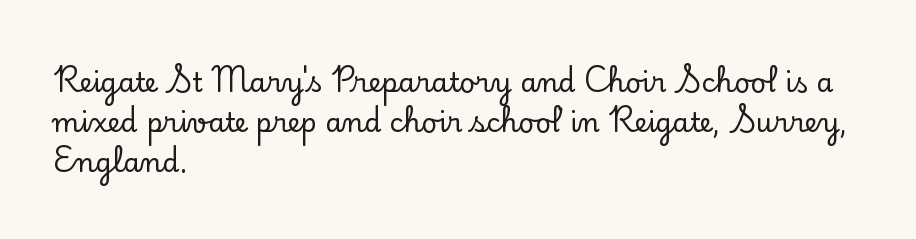
Q: Is the text italic (slanted)? A: No, it is upright.
Q: Is the text underlined? A: No.
Q: How is the paragraph aligned? A: Left-aligned.
Q: Is the spacing between letters normal or unusually wide? A: Normal.
Q: Is the spacing between lines tight, normal or loose? A: Normal.
